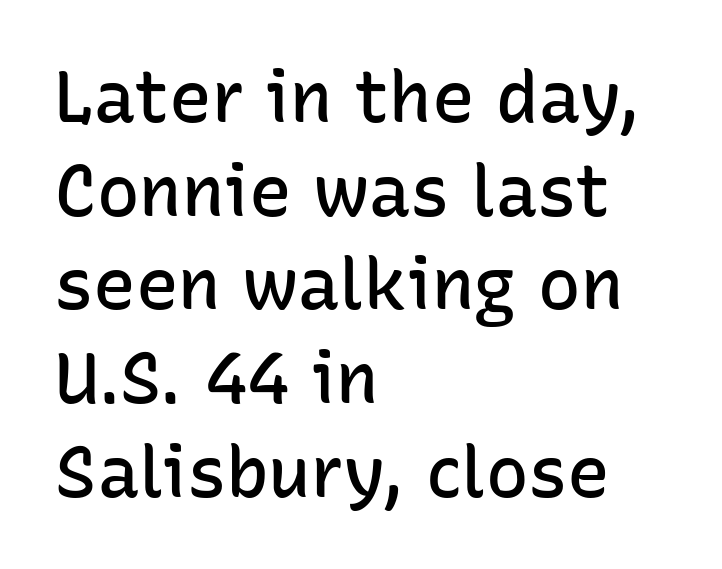
The image shows 71 px semibold sans-serif type, upright; set left-aligned, normal line spacing (1.32x), normal letter spacing, not underlined; low stroke contrast and a medium x-height.
